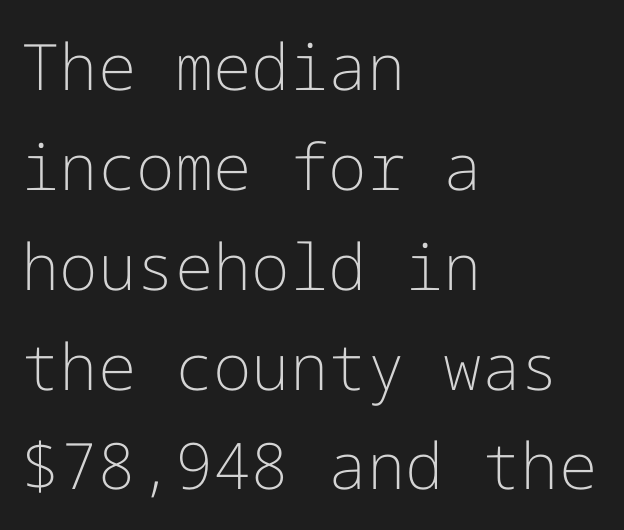
{"serif": "no", "italic": "no", "bold": "no", "weight": "light", "width": "normal", "stroke_contrast": "low", "x_height": "medium", "underline": "no", "align": "left", "line_spacing": "normal", "line_spacing_ratio": 1.56, "letter_spacing": "normal", "letter_spacing_em": 0.0, "glyph_px": 64}
